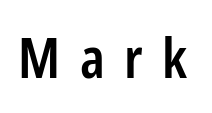
A typesetter would label this face a sans. Lines of text with bare space underneath. The sample has been set in demibold, a notch under bold. Here the designer chose a conventional face with non-uniform glyph widths.
